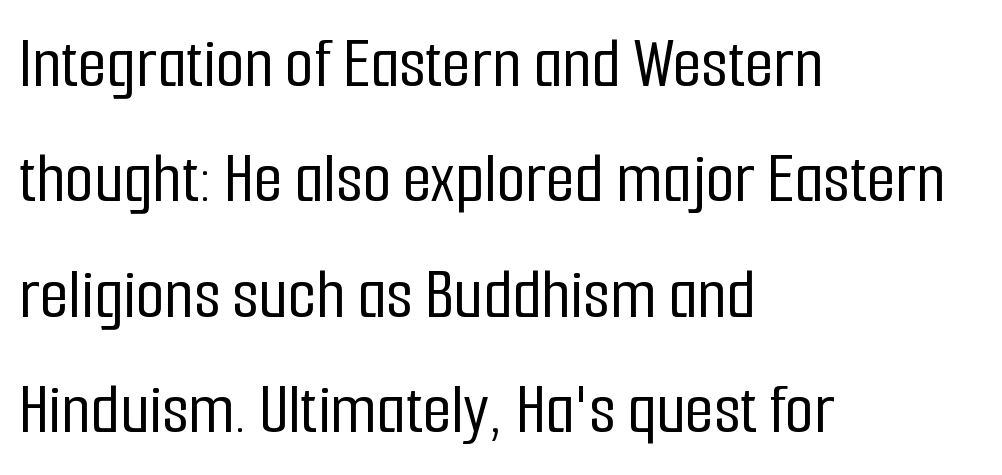
{"serif": "no", "italic": "no", "width": "condensed", "stroke_contrast": "low", "x_height": "medium", "monospaced": "no", "underline": "no", "align": "left", "line_spacing": "normal", "line_spacing_ratio": 1.56, "letter_spacing": "normal", "letter_spacing_em": 0.0, "glyph_px": 74}
